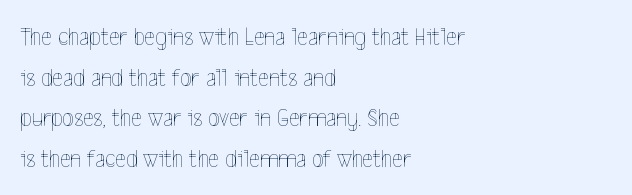
{"italic": "no", "bold": "no", "underline": "no", "align": "left", "line_spacing": "normal", "line_spacing_ratio": 1.56, "letter_spacing": "normal", "letter_spacing_em": 0.0, "glyph_px": 26}
